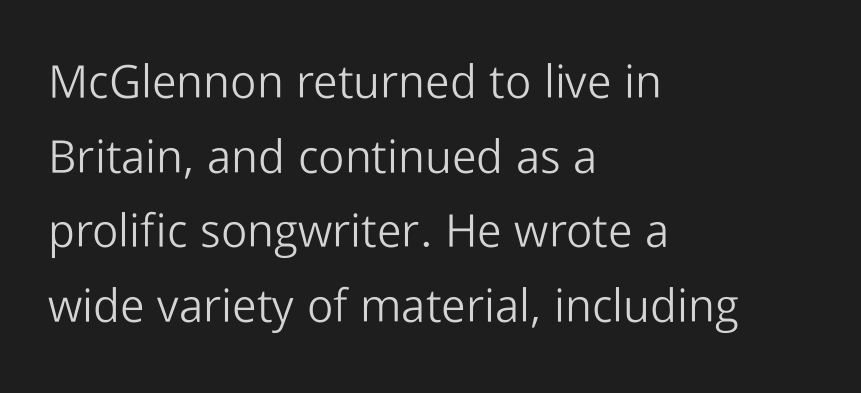
No extra tracking has been applied to these lines. Any mark beneath the type? The region is blank. Line starts are locked; line ends wander. Note the varied advance widths — an 'i' is clearly narrower than an 'm'. Leading: standard.
